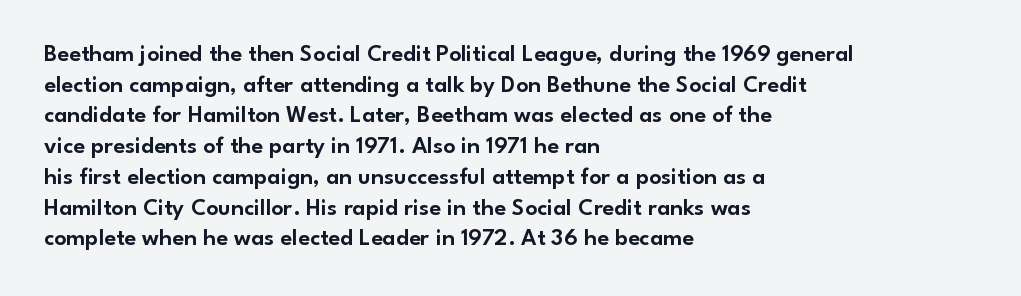
Q: Is the text italic (slanted)? A: No, it is upright.
Q: Is the text underlined? A: No.
Q: How is the paragraph aligned? A: Left-aligned.
Q: Is the spacing between letters normal or unusually wide? A: Normal.
Q: Is the spacing between lines tight, normal or loose? A: Normal.
